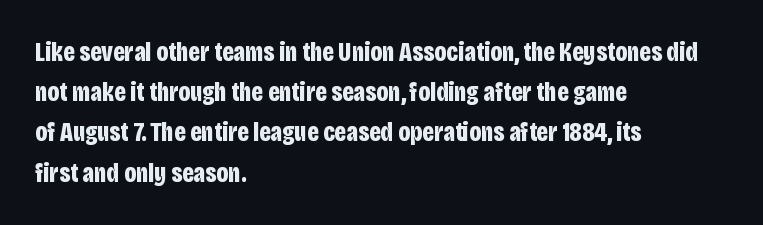
{"italic": "no", "bold": "yes", "underline": "no", "align": "left", "line_spacing": "normal", "line_spacing_ratio": 1.49, "letter_spacing": "normal", "letter_spacing_em": 0.0, "glyph_px": 27}
